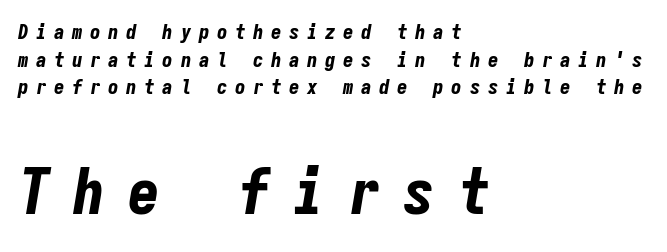
The image shows 64 px bold, condensed type, italic (leaning right), monospaced; set left-aligned, normal line spacing (1.32x), unusually wide letter spacing (+0.36 em), not underlined; the second (bottom) block is 3.05x larger; low stroke contrast and a medium x-height.
